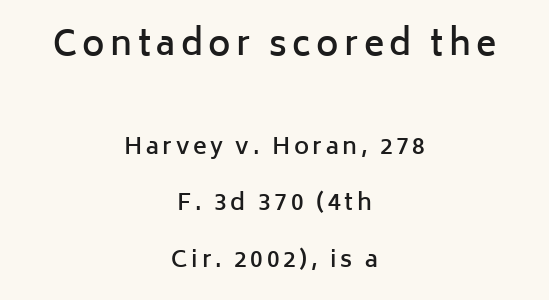
The image shows 34 px semibold sans-serif type, upright; set centered, loose line spacing (2.46x), not underlined; the first (top) block is 1.48x larger; low stroke contrast and a medium x-height.
